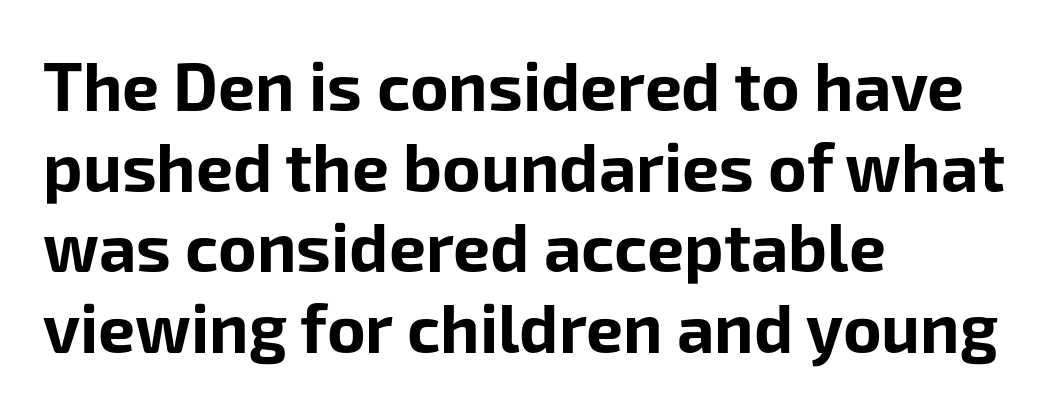
Q: Is the text bold? A: Yes.
Q: Is the text italic (slanted)? A: No, it is upright.
Q: Is the typeface a serif or a sans-serif typeface? A: Sans-serif.
Q: Is the text underlined? A: No.
Q: How is the paragraph aligned? A: Left-aligned.
Q: Is the spacing between letters normal or unusually wide? A: Normal.
Q: Width (condensed, normal, or wide)? A: Normal.
Q: Stroke contrast? A: Low.
Q: x-height? A: Medium.
Q: Monospaced? A: No.
